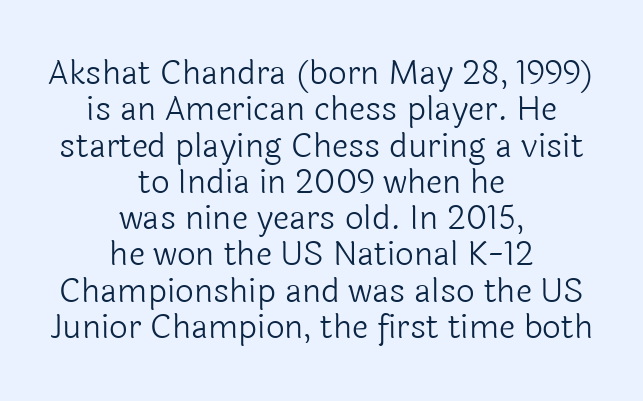
Words float on clear page, feet unadorned. Unlike italic type, these characters show no tilt at all. Weight: not bold — regular or lighter. Spacing between characters is what you'd get straight out of the box.
